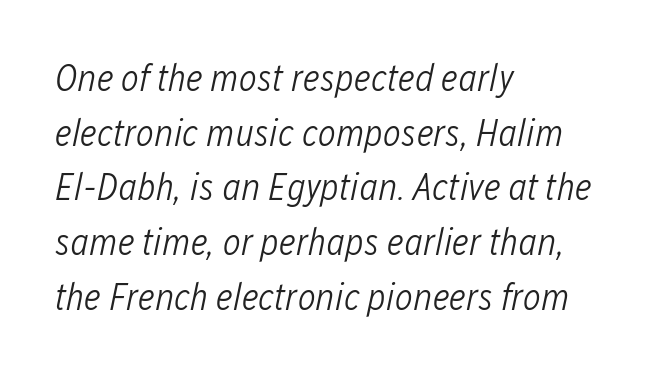
The image shows 38 px light, condensed type, italic (leaning right); set left-aligned, normal line spacing (1.44x), normal letter spacing, not underlined; low stroke contrast and a medium x-height.
